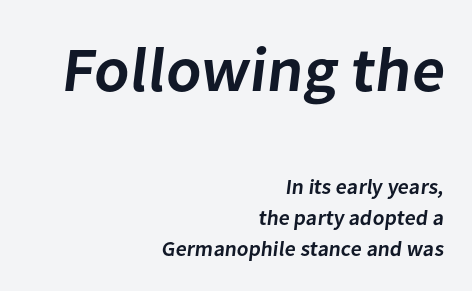
The image shows 63 px semibold sans-serif type; set right-aligned, normal line spacing (1.48x), normal letter spacing, not underlined; the first (top) block is 3.0x larger; low stroke contrast and a medium x-height.
